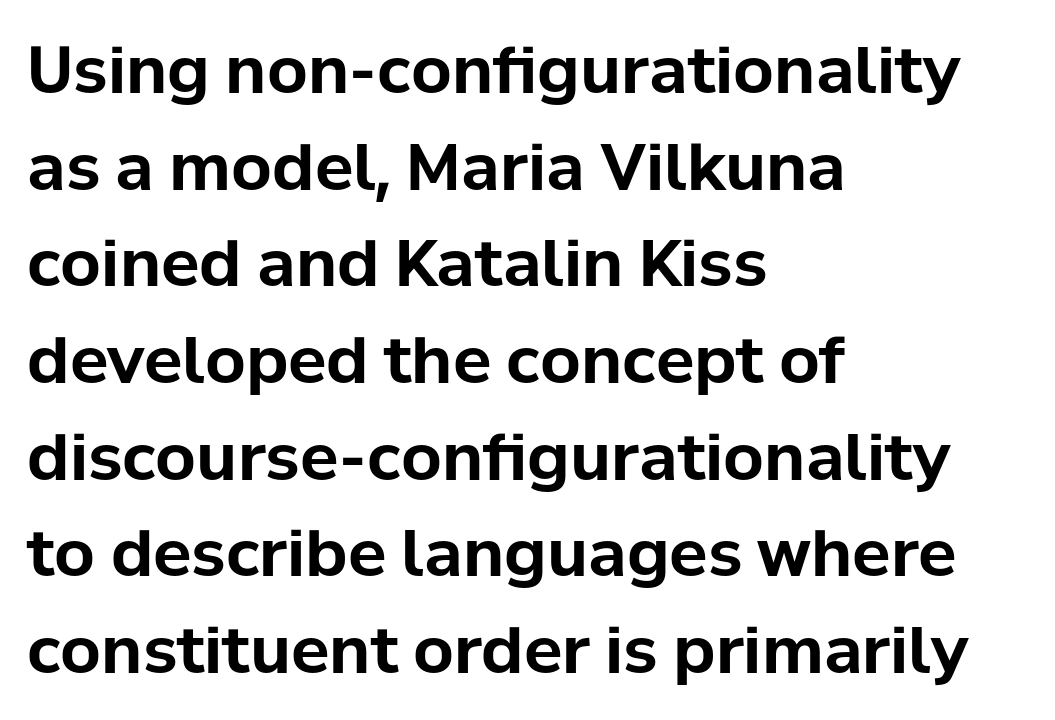
Q: Is the text bold? A: Yes.
Q: Is the text italic (slanted)? A: No, it is upright.
Q: Is the typeface a serif or a sans-serif typeface? A: Sans-serif.
Q: Is the text underlined? A: No.
Q: How is the paragraph aligned? A: Left-aligned.
Q: Is the spacing between letters normal or unusually wide? A: Normal.
Q: Is the spacing between lines tight, normal or loose? A: Normal.
Q: Width (condensed, normal, or wide)? A: Normal.
Q: Stroke contrast? A: Low.
Q: x-height? A: Medium.
Q: Monospaced? A: No.
